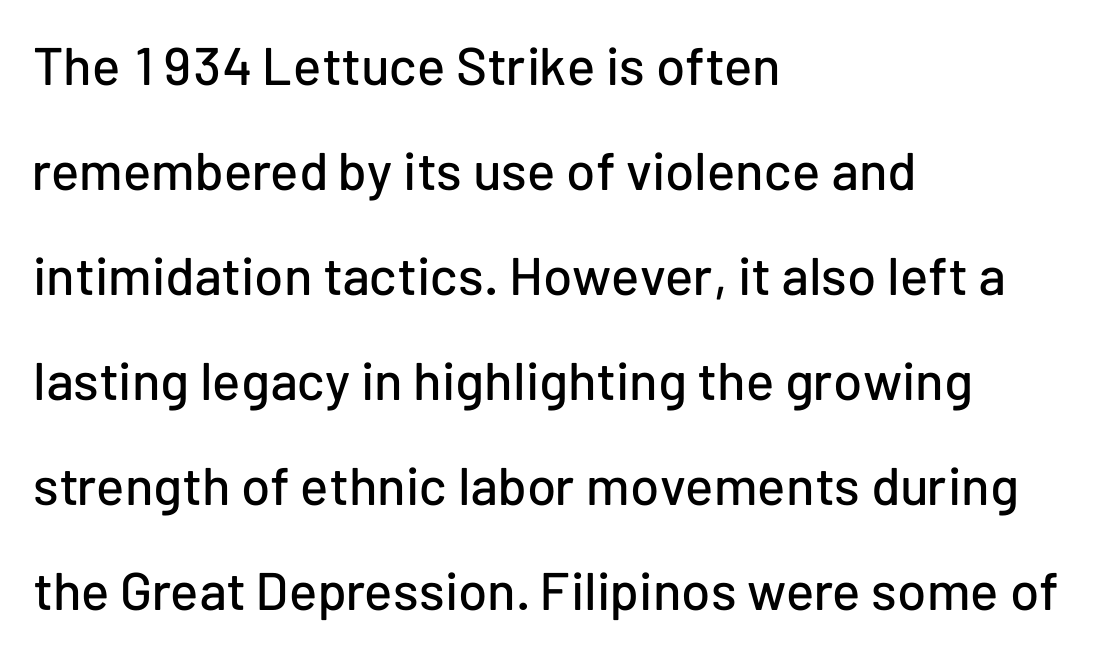
The image shows 53 px sans-serif type, upright; set left-aligned, loose line spacing (1.98x), normal letter spacing, not underlined; low stroke contrast and a medium x-height.
